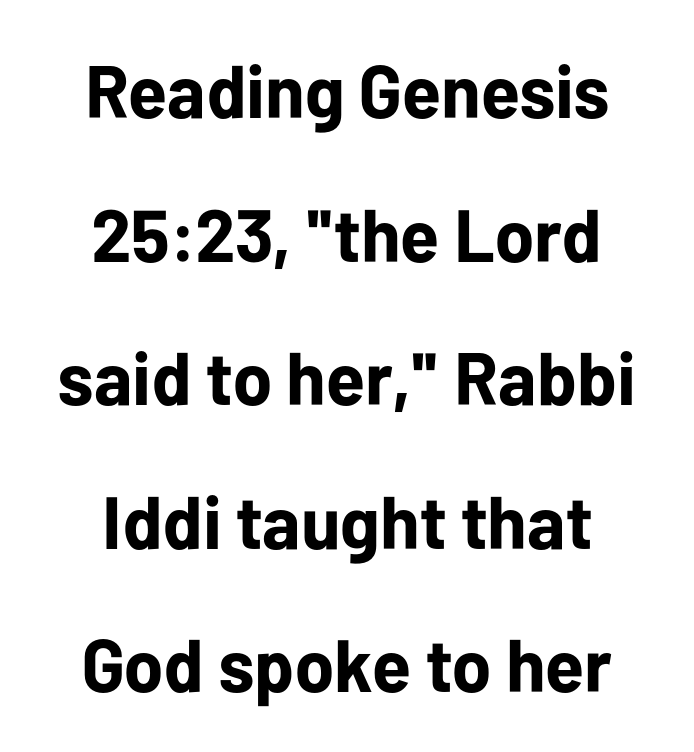
Italic? Not at all — the glyphs are vertical. Proportional: the letters do not fall into vertical columns. Words float on clear page, feet unadorned. The passage shown is typeset with a sans-serif family. Summary of vertical rhythm: relaxed, with wide interline spacing.
